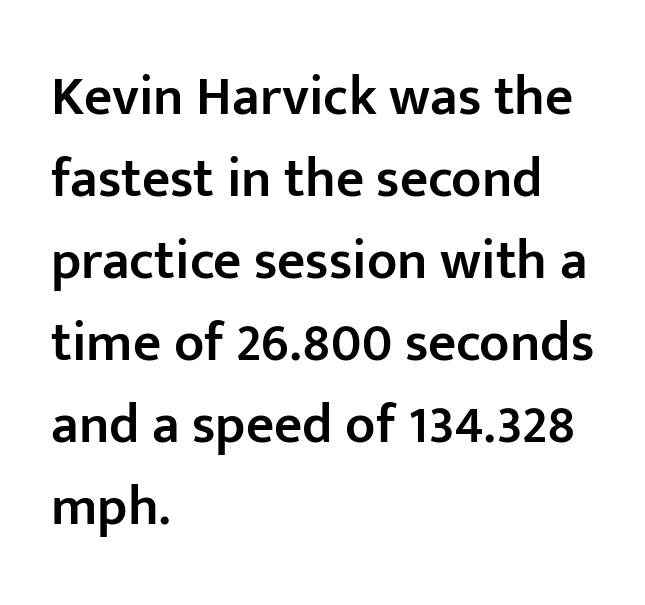
Q: Is the text bold? A: Semi-bold.
Q: Is the text italic (slanted)? A: No, it is upright.
Q: Is the typeface a serif or a sans-serif typeface? A: Sans-serif.
Q: Is the text underlined? A: No.
Q: How is the paragraph aligned? A: Left-aligned.
Q: Is the spacing between letters normal or unusually wide? A: Normal.
Q: Is the spacing between lines tight, normal or loose? A: Normal.
Q: Width (condensed, normal, or wide)? A: Normal.
Q: Stroke contrast? A: Low.
Q: x-height? A: Medium.
Q: Monospaced? A: No.
